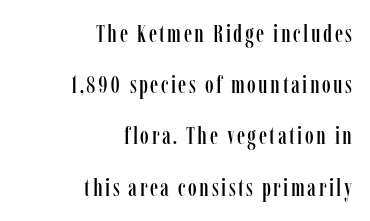
The image shows 25 px text type, upright; set right-aligned, loose line spacing (2.05x), not underlined.
